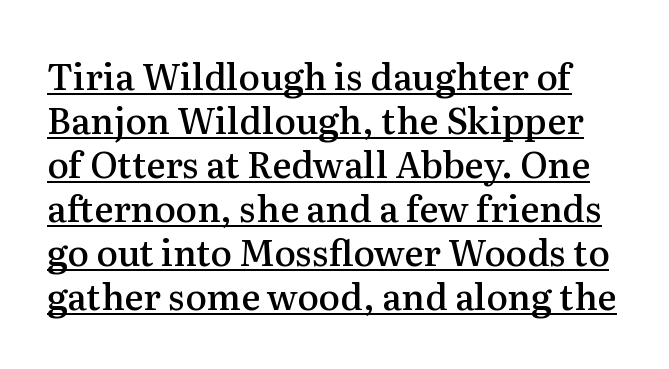
Q: Is the text bold? A: Semi-bold.
Q: Is the text italic (slanted)? A: No, it is upright.
Q: Is the typeface a serif or a sans-serif typeface? A: Serif.
Q: Is the text underlined? A: Yes.
Q: Is the spacing between letters normal or unusually wide? A: Normal.
Q: Width (condensed, normal, or wide)? A: Normal.
Q: Stroke contrast? A: Medium.
Q: x-height? A: Medium.
Q: Monospaced? A: No.
